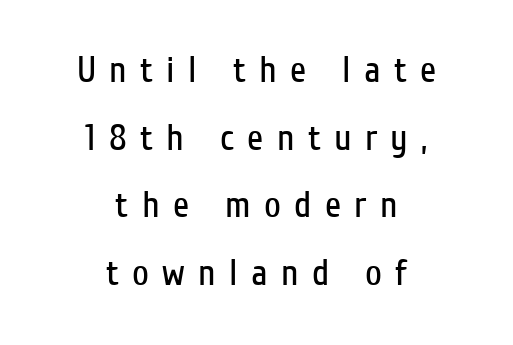
Q: Is the text bold? A: No.
Q: Is the text italic (slanted)? A: No, it is upright.
Q: Is the typeface a serif or a sans-serif typeface? A: Sans-serif.
Q: Is the text underlined? A: No.
Q: How is the paragraph aligned? A: Centered.
Q: Is the spacing between letters normal or unusually wide? A: Unusually wide.
Q: Width (condensed, normal, or wide)? A: Condensed.
Q: Stroke contrast? A: Low.
Q: x-height? A: Medium.
Q: Monospaced? A: No.
